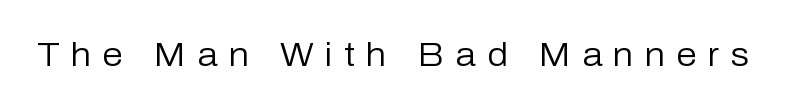
Q: Is the text bold? A: No.
Q: Is the text italic (slanted)? A: No, it is upright.
Q: Is the typeface a serif or a sans-serif typeface? A: Sans-serif.
Q: Is the text underlined? A: No.
Q: Is the spacing between letters normal or unusually wide? A: Unusually wide.
Q: Width (condensed, normal, or wide)? A: Normal.
Q: Stroke contrast? A: Low.
Q: x-height? A: Medium.
Q: Monospaced? A: No.
